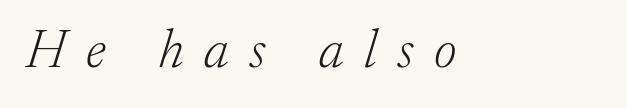
Q: Is the text bold? A: No.
Q: Is the text italic (slanted)? A: Yes, it leans right by about 17 degrees.
Q: Is the typeface a serif or a sans-serif typeface? A: Serif.
Q: Is the text underlined? A: No.
Q: How is the paragraph aligned? A: Left-aligned.
Q: Is the spacing between letters normal or unusually wide? A: Unusually wide.
Q: Width (condensed, normal, or wide)? A: Normal.
Q: Stroke contrast? A: Low.
Q: x-height? A: Small.
Q: Monospaced? A: No.
